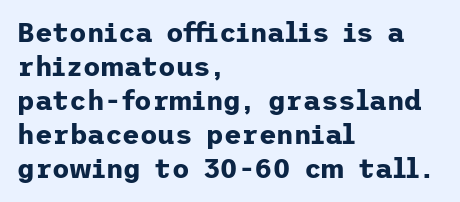
{"italic": "no", "bold": "yes", "underline": "no", "align": "left", "line_spacing": "normal", "line_spacing_ratio": 1.26, "letter_spacing": "normal", "letter_spacing_em": 0.0, "glyph_px": 27}
